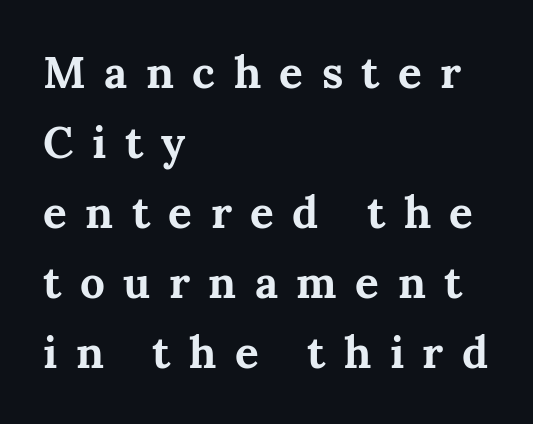
Observe the wide spacing: letters keep a clear distance from each other. Notice how descenders clear the ascenders below comfortably — that's standard leading. Ordinary non-slanted type is in use. The typesetting leans heavy: a genuine bold. The passage shown is not underscored anywhere.
